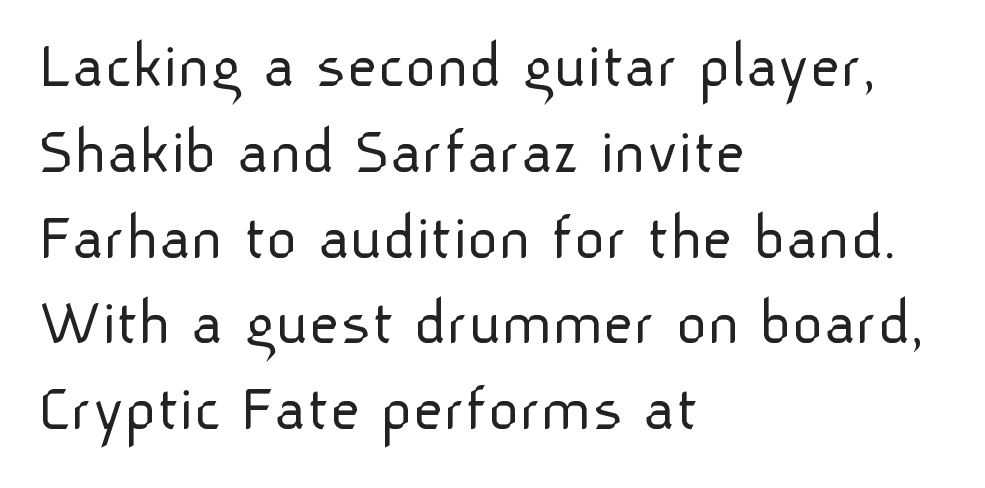
Q: Is the text bold? A: No.
Q: Is the text italic (slanted)? A: No, it is upright.
Q: Is the typeface a serif or a sans-serif typeface? A: Sans-serif.
Q: Is the text underlined? A: No.
Q: How is the paragraph aligned? A: Left-aligned.
Q: Is the spacing between letters normal or unusually wide? A: Normal.
Q: Is the spacing between lines tight, normal or loose? A: Normal.
Q: Width (condensed, normal, or wide)? A: Normal.
Q: Stroke contrast? A: Low.
Q: x-height? A: Medium.
Q: Monospaced? A: No.
